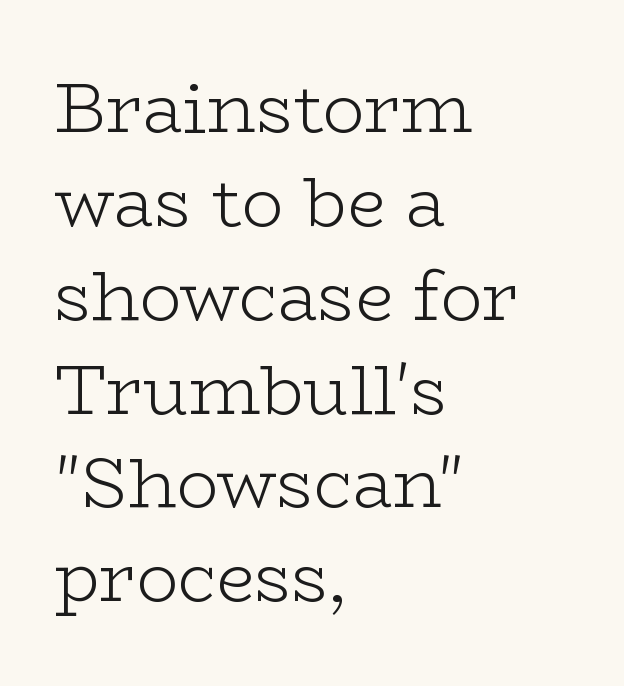
{"serif": "yes", "italic": "no", "bold": "no", "weight": "light", "width": "wide", "stroke_contrast": "low", "x_height": "medium", "monospaced": "no", "underline": "no", "align": "left", "line_spacing": "normal", "line_spacing_ratio": 1.36, "letter_spacing": "normal", "letter_spacing_em": 0.0, "glyph_px": 69}
